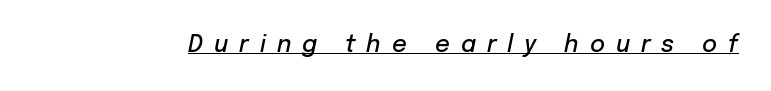
Q: Is the text bold? A: Semi-bold.
Q: Is the text italic (slanted)? A: Yes, it leans right by about 12 degrees.
Q: Is the text underlined? A: Yes.
Q: Is the spacing between letters normal or unusually wide? A: Unusually wide.
